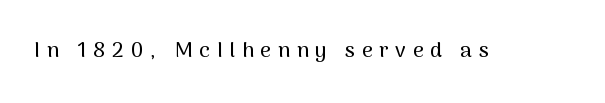
The image shows 21 px text type, upright; set unusually wide letter spacing (+0.32 em), not underlined.
